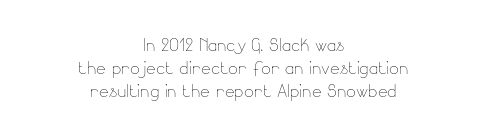
The lines are quadded center. The leading is snug, giving the passage a crowded texture. The passage shown is not bold in any degree. A typesetter would call this zero additional tracking.
